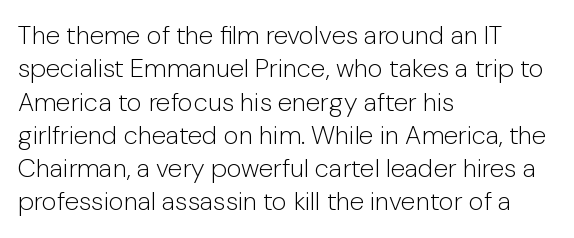
Q: Is the text bold? A: No.
Q: Is the text italic (slanted)? A: No, it is upright.
Q: Is the text underlined? A: No.
Q: How is the paragraph aligned? A: Left-aligned.
Q: Is the spacing between letters normal or unusually wide? A: Normal.
Q: Is the spacing between lines tight, normal or loose? A: Normal.
